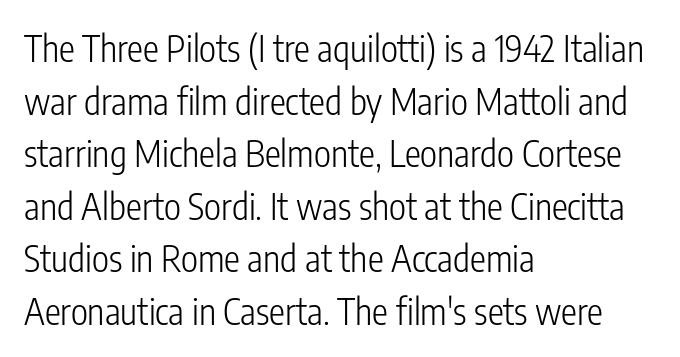
Typeset ragged right — the left edge is the straight one. Bare-footed words on every line. Looks like regular typesetting: each glyph gets only the width it needs. This sample uses plain, unmodified letter spacing. The line-height multiplier appears to be the usual default. Weight: in the light-to-regular range.
